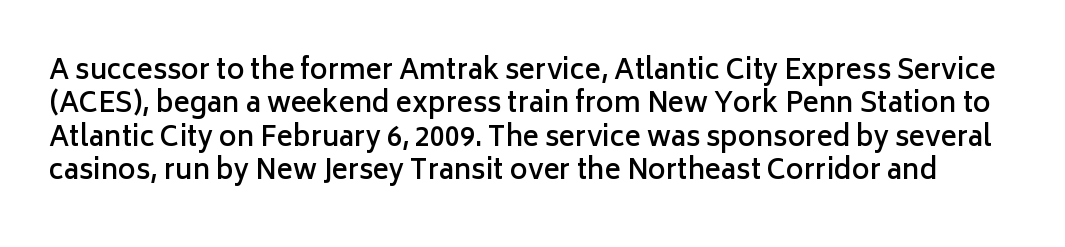
{"italic": "no", "bold": "semi", "underline": "no", "line_spacing_ratio": 1.24, "letter_spacing": "normal", "letter_spacing_em": 0.0, "glyph_px": 27}
